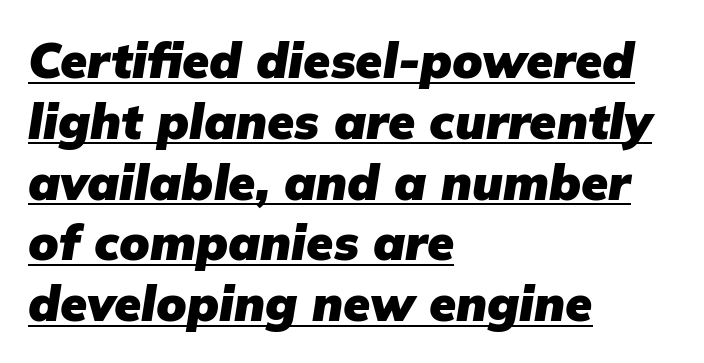
Q: Is the text bold? A: Yes.
Q: Is the text italic (slanted)? A: Yes, it leans right by about 9 degrees.
Q: Is the text underlined? A: Yes.
Q: How is the paragraph aligned? A: Left-aligned.
Q: Is the spacing between letters normal or unusually wide? A: Normal.
Q: Width (condensed, normal, or wide)? A: Normal.
Q: Stroke contrast? A: Low.
Q: x-height? A: Medium.
Q: Monospaced? A: No.
